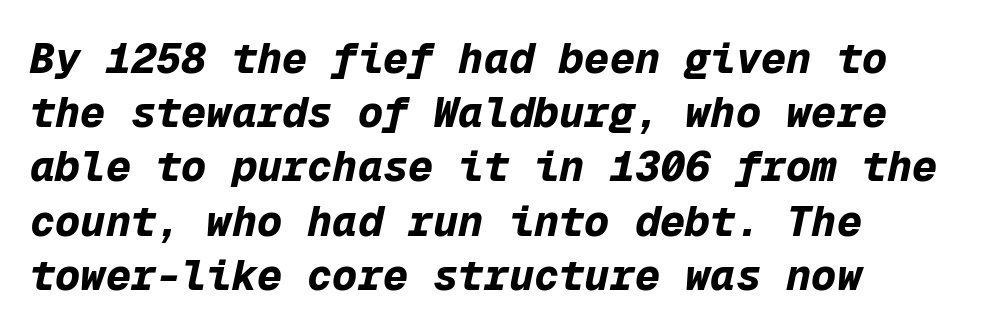
The image shows 42 px bold type, italic (leaning right), monospaced; set normal line spacing (1.29x), normal letter spacing, not underlined; low stroke contrast and a medium x-height.
